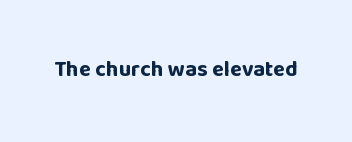
{"italic": "no", "bold": "yes", "underline": "no", "letter_spacing": "normal", "letter_spacing_em": 0.0, "glyph_px": 22}
